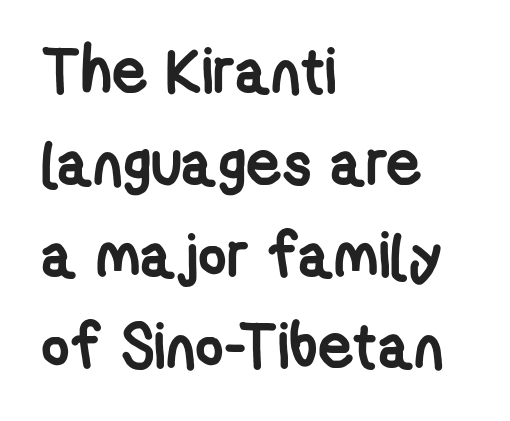
What stands out about the letter spacing? Nothing — it is the standard amount. The block of text has a typical density, with ordinary space between rows. The passage shown is emphatically bold. Anything drawn beneath the words? Only blank space. The paragraph has a hard left edge and a soft right edge.
